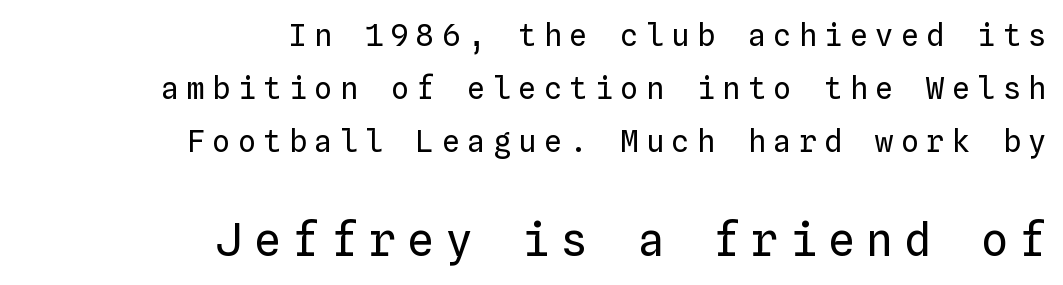
The letters march in equal steps, a hallmark of fixed-pitch type. Which margin do the lines hug? The right one — the left edge is uneven. Ordinary non-slanted type is in use. Inter-character spacing is expanded well beyond the font's built-in metrics. If you squint, the bottom block still reads clearly — it's the larger of the two. Descenders are the only things crossing below the line.
